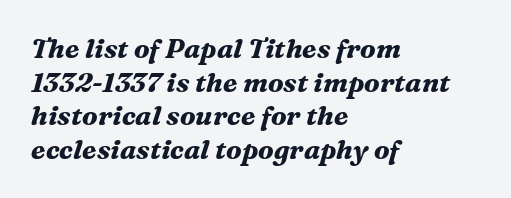
Q: Is the text bold? A: Yes.
Q: Is the text italic (slanted)? A: Yes, it leans right by about 16 degrees.
Q: Is the text underlined? A: No.
Q: How is the paragraph aligned? A: Left-aligned.
Q: Is the spacing between letters normal or unusually wide? A: Normal.
Q: Is the spacing between lines tight, normal or loose? A: Normal.
